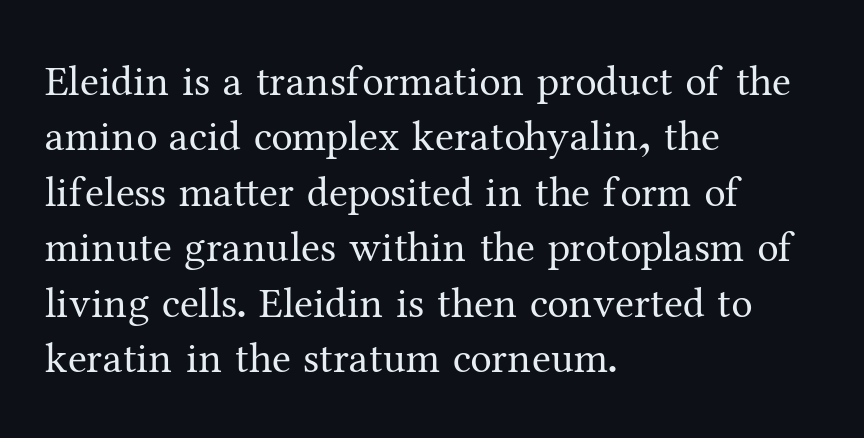
Inter-character spacing is left at the font's built-in metrics. Little horizontal feet cap the strokes, marking this as serif type. The lettering holds an erect, upright posture throughout. Does the leading feel generous? No, just average. If you drew a ruler down the left edge, every line would touch it.
